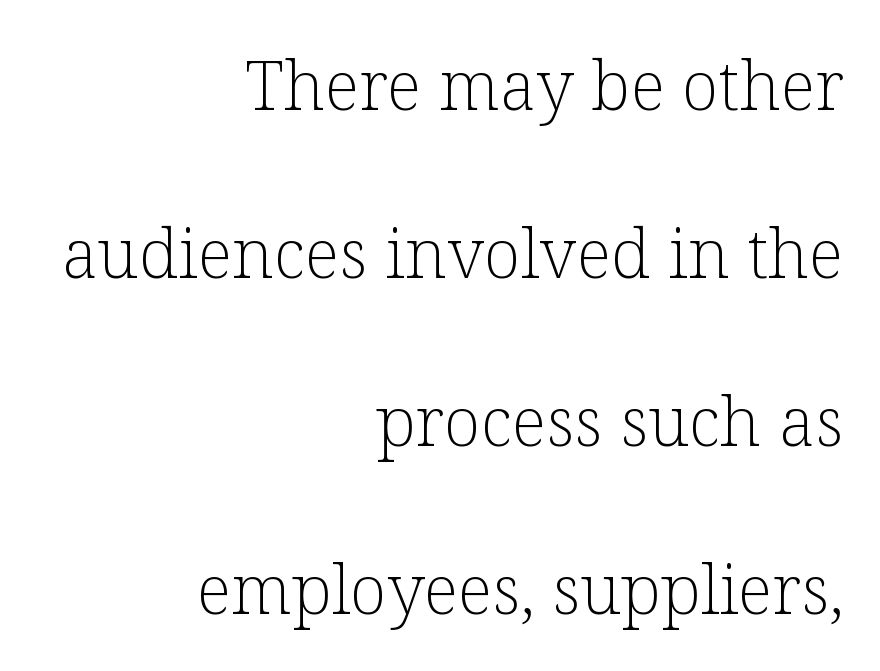
The lettering stays uniformly vertical, giving the passage a roman look. Underline: absent. Stems and bowls with no extra thickness — not bold. A typesetter would call this zero additional tracking. This sample has the flowing, uneven cadence of proportional lettering.
